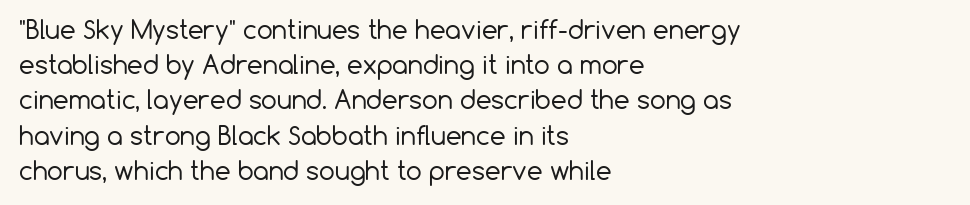
The image shows 25 px text type, upright; set left-aligned, normal line spacing (1.41x), normal letter spacing, not underlined.
